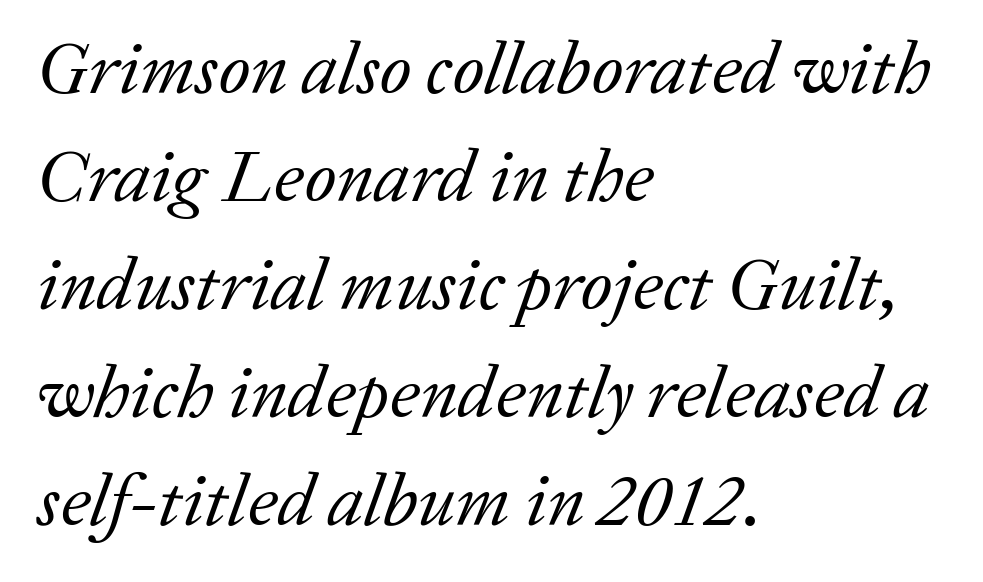
{"serif": "yes", "italic": "yes", "lean": "right", "slant_degrees": 20, "bold": "no", "weight": "regular", "width": "normal", "stroke_contrast": "low", "x_height": "medium", "monospaced": "no", "underline": "no", "align": "left", "line_spacing": "normal", "line_spacing_ratio": 1.46, "letter_spacing": "normal", "letter_spacing_em": 0.0, "glyph_px": 74}
